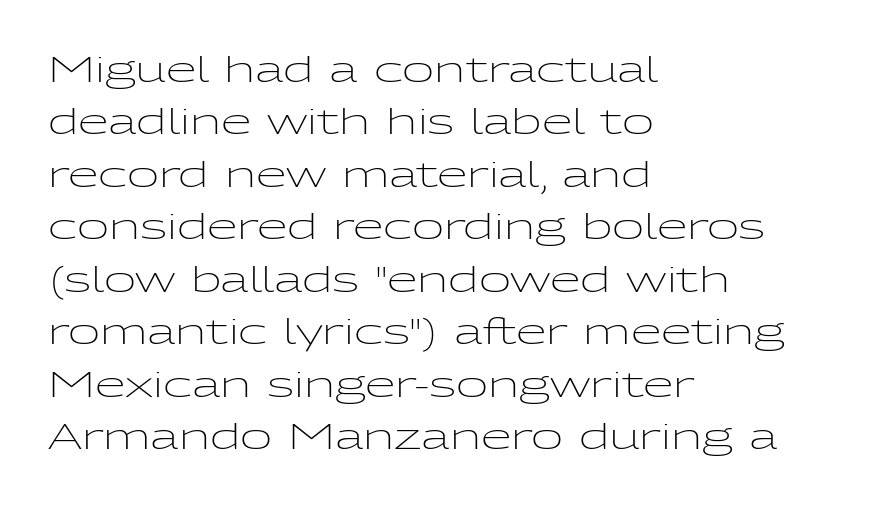
All the whitespace from short lines collects on the right. Unlike a traditional serif, this face leaves its strokes unadorned. Baseline-to-baseline distance is the conventional proportion of letter height. The lettering holds an erect, upright posture throughout. Caption: face not bold, strokes unweighted.
